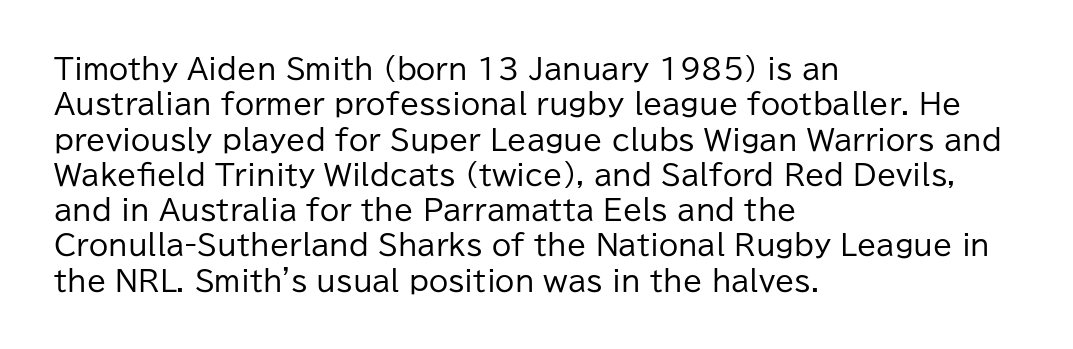
Each letter's strokes conclude bluntly, with no projecting serifs. Line starts are locked; line ends wander. This reads as an unemphasized weight, regular at the heaviest. Does extra space separate the letters? No, they use regular spacing.
